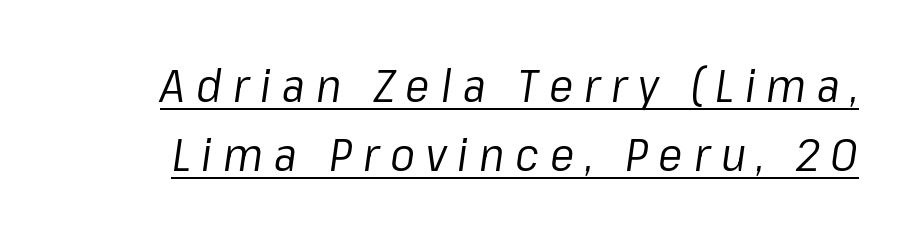
The image shows 46 px regular-weight type, italic (leaning right); set normal line spacing (1.49x), unusually wide letter spacing (+0.24 em), underlined; low stroke contrast and a medium x-height.
